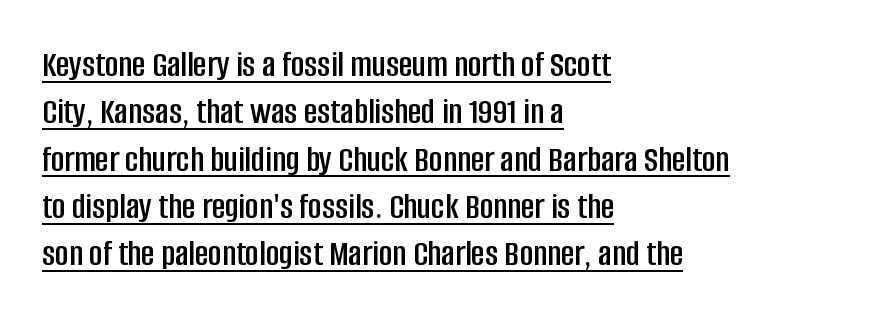
{"serif": "no", "italic": "no", "width": "condensed", "stroke_contrast": "low", "x_height": "large", "monospaced": "no", "underline": "yes", "align": "left", "line_spacing": "normal", "line_spacing_ratio": 1.28, "letter_spacing": "normal", "letter_spacing_em": 0.0, "glyph_px": 37}
